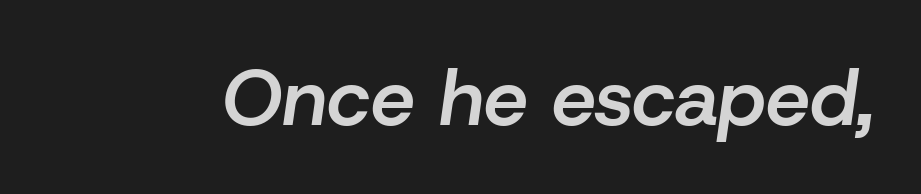
The glyphs are unaccompanied by any horizontal stroke below them. The lettering tilts uniformly, giving the passage an italic look. On the weight axis this lands at semibold, roughly 600. The rendering uses natural spacing where letterforms have individual widths. The line texture is even and compact thanks to regular tracking.
